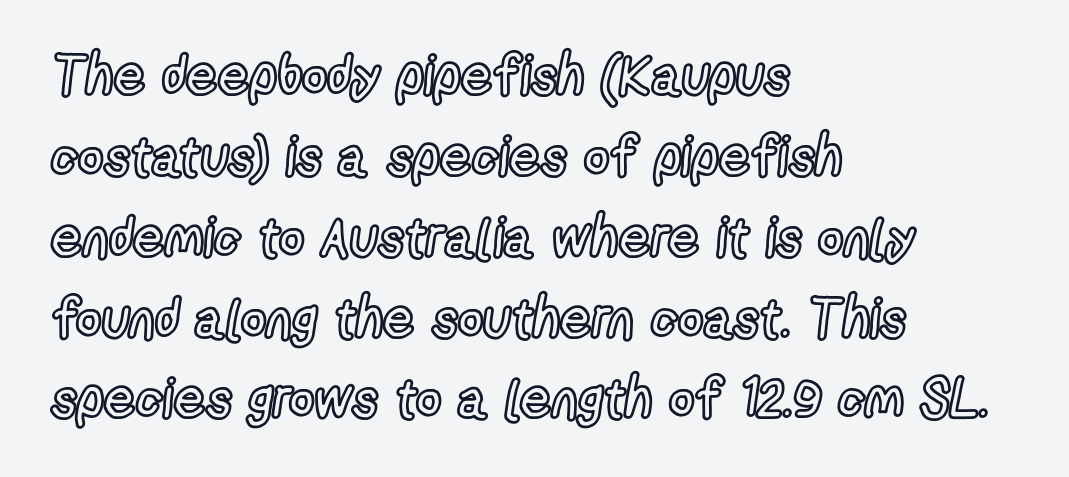
Q: Is the text italic (slanted)? A: Yes.
Q: Is the text underlined? A: No.
Q: How is the paragraph aligned? A: Left-aligned.
Q: Is the spacing between letters normal or unusually wide? A: Normal.
Q: Is the spacing between lines tight, normal or loose? A: Normal.
Q: Width (condensed, normal, or wide)? A: Condensed.
Q: x-height? A: Medium.
Q: Monospaced? A: No.
